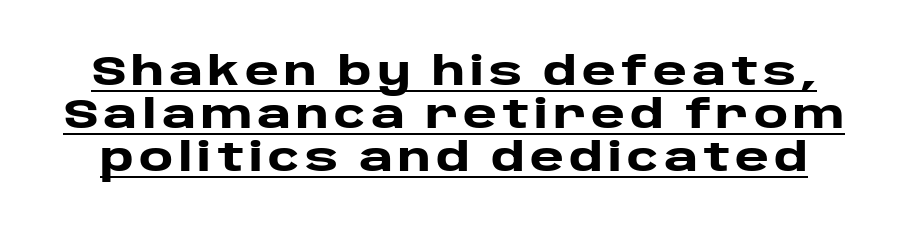
Q: Is the text bold? A: Yes.
Q: Is the text italic (slanted)? A: No, it is upright.
Q: Is the typeface a serif or a sans-serif typeface? A: Sans-serif.
Q: Is the text underlined? A: Yes.
Q: Is the spacing between lines tight, normal or loose? A: Tight.
Q: Width (condensed, normal, or wide)? A: Wide.
Q: Stroke contrast? A: Low.
Q: x-height? A: Large.
Q: Monospaced? A: No.
